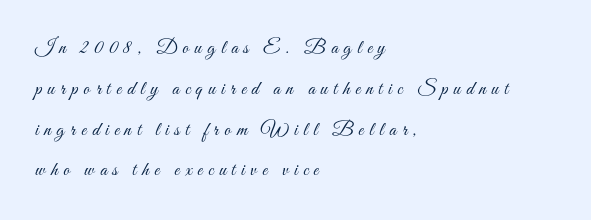
Q: Is the text bold? A: No.
Q: Is the text italic (slanted)? A: Yes.
Q: Is the text underlined? A: No.
Q: How is the paragraph aligned? A: Left-aligned.
Q: Is the spacing between letters normal or unusually wide? A: Unusually wide.
Q: Is the spacing between lines tight, normal or loose? A: Loose.
